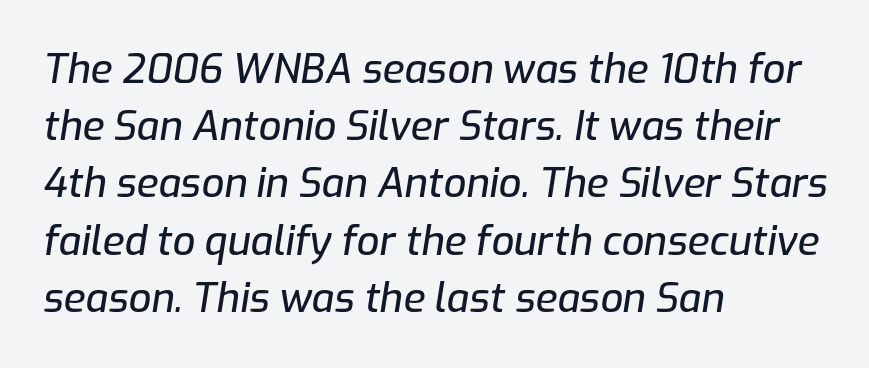
The tracking reads as untouched default to a designer's eye. These lines are set flush left with a ragged right edge. The strip under each line holds only bare page. A typesetter would call this leading conventional body-copy spacing. The text carries the slant typical of an italic or oblique font.
